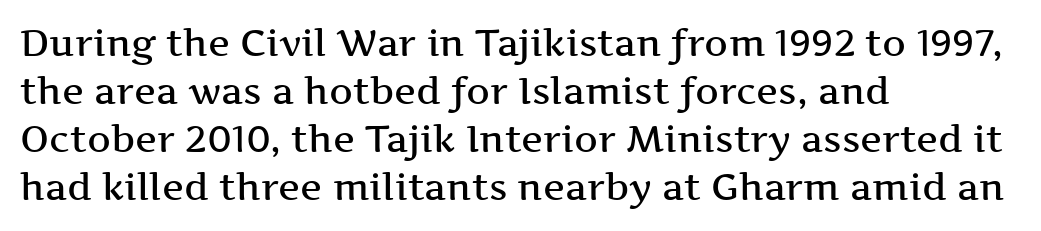
Q: Is the text bold? A: Semi-bold.
Q: Is the text italic (slanted)? A: No, it is upright.
Q: Is the typeface a serif or a sans-serif typeface? A: Serif.
Q: Is the text underlined? A: No.
Q: How is the paragraph aligned? A: Left-aligned.
Q: Is the spacing between letters normal or unusually wide? A: Normal.
Q: Is the spacing between lines tight, normal or loose? A: Normal.
Q: Width (condensed, normal, or wide)? A: Wide.
Q: Stroke contrast? A: Medium.
Q: x-height? A: Medium.
Q: Monospaced? A: No.
